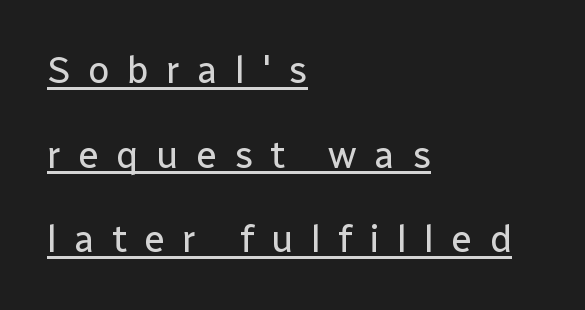
Tall strokes in this sample are plumb rather than angled. Inter-character spacing is expanded well beyond the font's built-in metrics. Weight: regular or lighter. The vertical gap from one line to the next is large. Proportional: the letters do not fall into vertical columns. Emphasis is given by a line drawn under the lettering.
